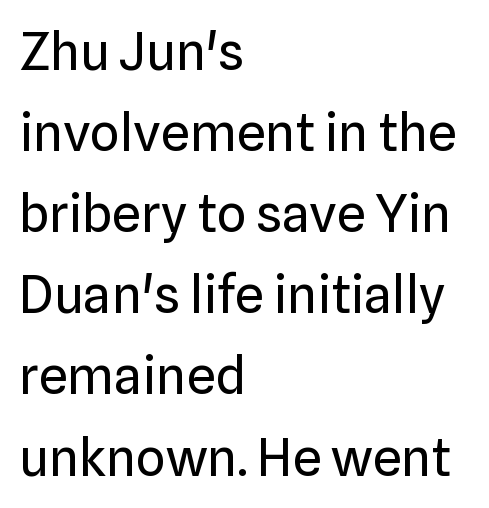
The image shows 52 px regular-weight sans-serif type, upright; set left-aligned, normal line spacing (1.56x), normal letter spacing, not underlined; low stroke contrast and a medium x-height.
